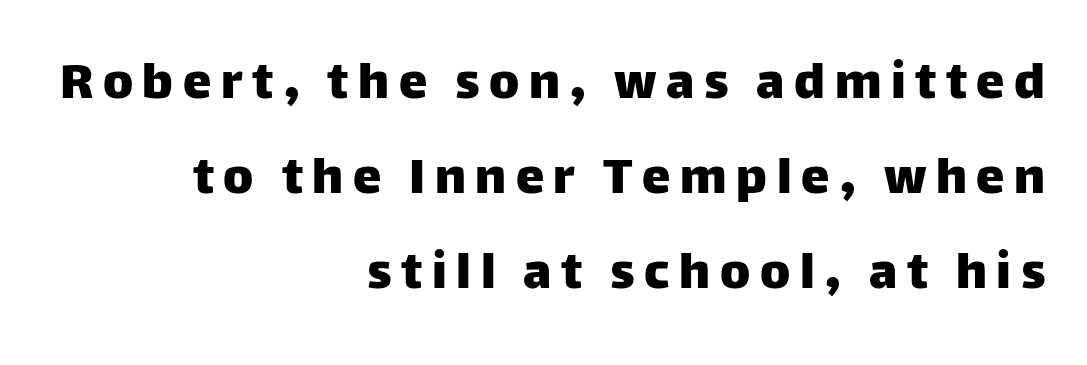
Q: Is the text italic (slanted)? A: No, it is upright.
Q: Is the typeface a serif or a sans-serif typeface? A: Sans-serif.
Q: Is the text underlined? A: No.
Q: How is the paragraph aligned? A: Right-aligned.
Q: Is the spacing between lines tight, normal or loose? A: Normal.
Q: Width (condensed, normal, or wide)? A: Normal.
Q: Stroke contrast? A: Low.
Q: x-height? A: Large.
Q: Monospaced? A: No.
